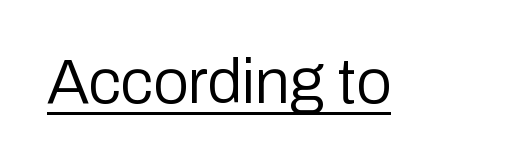
Q: Is the text bold? A: No.
Q: Is the text italic (slanted)? A: No, it is upright.
Q: Is the typeface a serif or a sans-serif typeface? A: Sans-serif.
Q: Is the text underlined? A: Yes.
Q: Is the spacing between letters normal or unusually wide? A: Normal.
Q: Width (condensed, normal, or wide)? A: Normal.
Q: Stroke contrast? A: Low.
Q: x-height? A: Medium.
Q: Monospaced? A: No.
